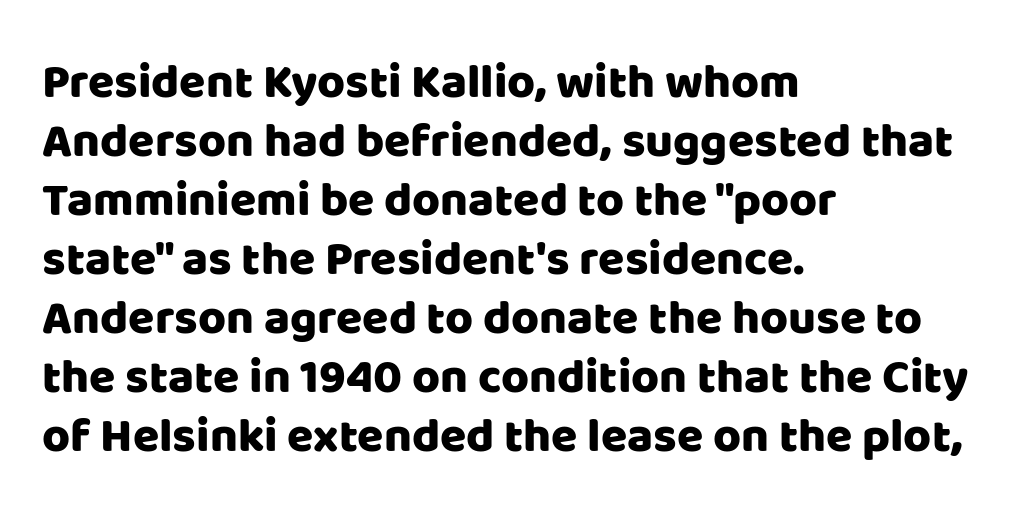
{"serif": "no", "italic": "no", "width": "normal", "stroke_contrast": "low", "x_height": "large", "monospaced": "no", "underline": "no", "align": "left", "line_spacing_ratio": 1.23, "letter_spacing": "normal", "letter_spacing_em": 0.0, "glyph_px": 48}
